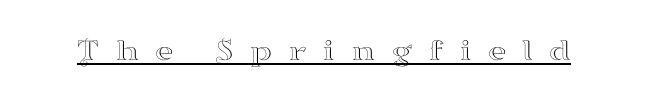
Q: Is the text italic (slanted)? A: No, it is upright.
Q: Is the typeface a serif or a sans-serif typeface? A: Serif.
Q: Is the text underlined? A: Yes.
Q: Is the spacing between letters normal or unusually wide? A: Unusually wide.
Q: Width (condensed, normal, or wide)? A: Wide.
Q: Stroke contrast? A: High.
Q: x-height? A: Small.
Q: Monospaced? A: No.
